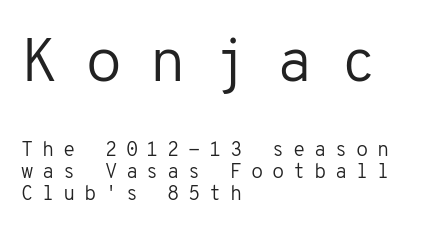
{"serif": "no", "italic": "no", "bold": "no", "weight": "regular", "width": "normal", "stroke_contrast": "low", "x_height": "medium", "monospaced": "yes", "underline": "no", "align": "left", "line_spacing": "tight", "line_spacing_ratio": 1.09, "letter_spacing": "wide", "letter_spacing_em": 0.43, "larger_block": "first", "size_ratio": 3.05, "glyph_px": 61}
